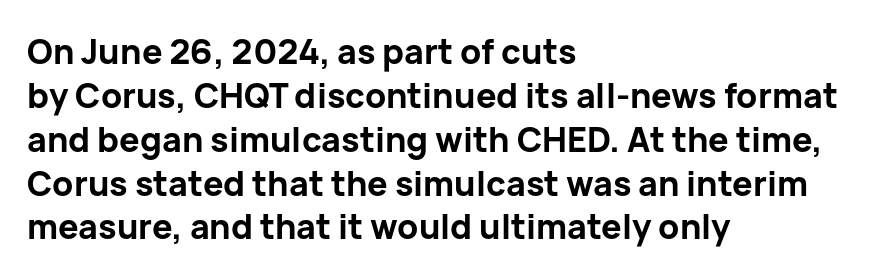
The image shows 34 px bold sans-serif type, upright; set left-aligned, normal line spacing (1.29x), normal letter spacing, not underlined; low stroke contrast and a medium x-height.
